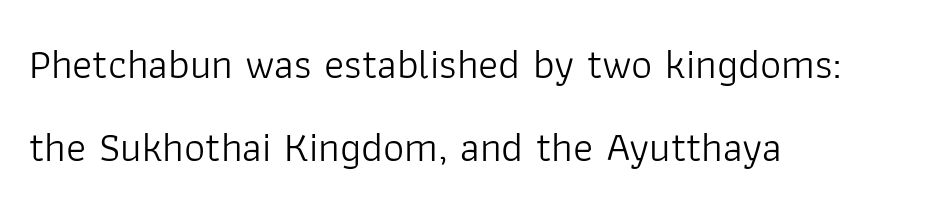
Q: Is the text bold? A: No.
Q: Is the text italic (slanted)? A: No, it is upright.
Q: Is the typeface a serif or a sans-serif typeface? A: Sans-serif.
Q: Is the text underlined? A: No.
Q: How is the paragraph aligned? A: Left-aligned.
Q: Is the spacing between letters normal or unusually wide? A: Normal.
Q: Is the spacing between lines tight, normal or loose? A: Loose.
Q: Width (condensed, normal, or wide)? A: Normal.
Q: Stroke contrast? A: Low.
Q: x-height? A: Medium.
Q: Monospaced? A: No.
